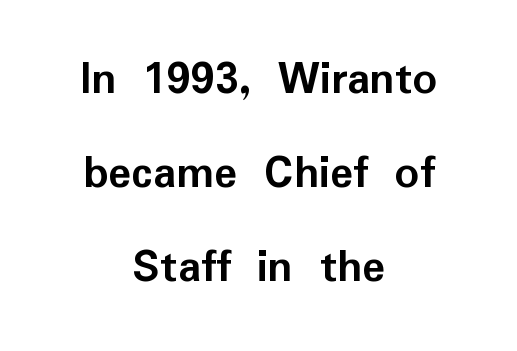
You can tell it's not italic because the verticals are truly vertical. In CSS terms this would be text-align: center. Heavy-handed strokes throughout: this text is bold. The type family on display is of the sans-serif kind. What stands out about the letter spacing? Nothing — it is the standard amount. The specimen omits any rule beneath the text block's lines.
